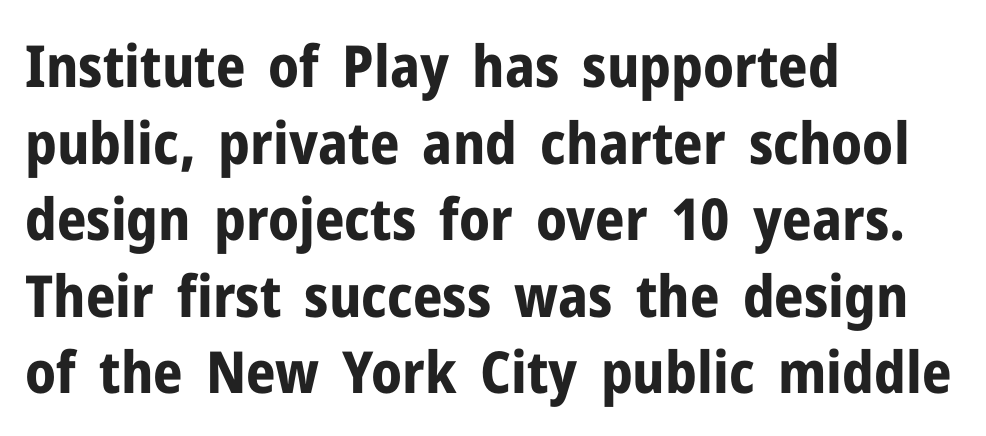
Set as a true bold cut, around the 700 mark. Plain, unruled lines of type. Varying glyph widths throughout — classic text-font behaviour. The face used here is a sans, in the tradition of grotesques and geometrics.
